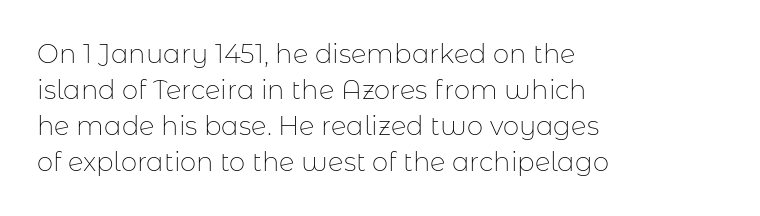
Teacher's note: observe the even left margin — that is flush-left alignment. Students, note that the glyphs here touch the page at normal intervals. Do the letters lean? They stand straight. Descenders hang freely into open space. Stem width sits at or under what a default text font uses.
